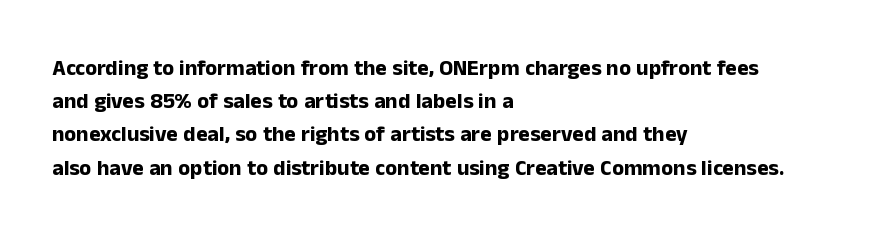
Q: Is the text bold? A: Yes.
Q: Is the text italic (slanted)? A: No, it is upright.
Q: Is the text underlined? A: No.
Q: How is the paragraph aligned? A: Left-aligned.
Q: Is the spacing between letters normal or unusually wide? A: Normal.
Q: Is the spacing between lines tight, normal or loose? A: Normal.
